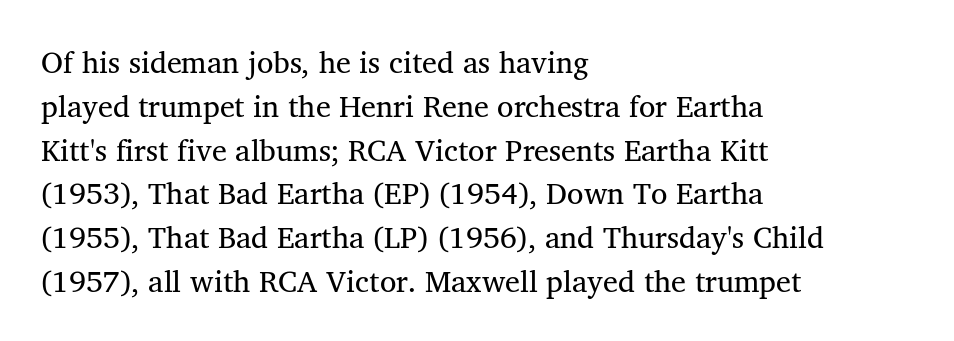
{"serif": "yes", "italic": "no", "bold": "no", "weight": "regular", "width": "normal", "stroke_contrast": "medium", "x_height": "medium", "monospaced": "no", "underline": "no", "align": "left", "line_spacing": "normal", "line_spacing_ratio": 1.46, "letter_spacing": "normal", "letter_spacing_em": 0.0, "glyph_px": 30}
